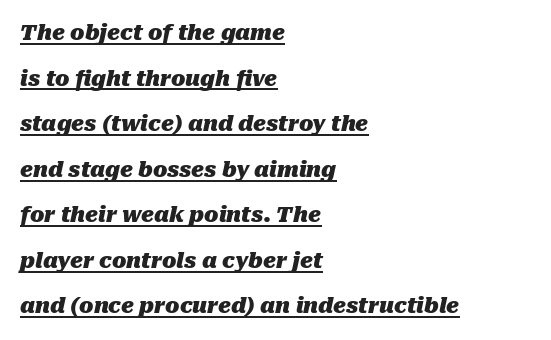
The image shows 21 px bold type, italic (leaning right); set left-aligned, loose line spacing (2.17x), normal letter spacing, underlined.
